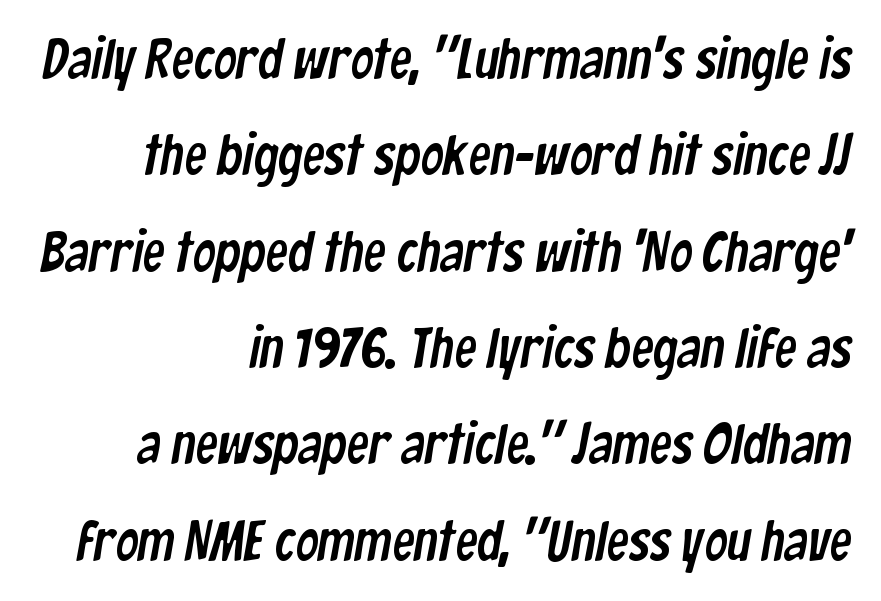
{"serif": "no", "width": "condensed", "stroke_contrast": "low", "x_height": "medium", "monospaced": "no", "underline": "no", "align": "right", "line_spacing_ratio": 1.72, "letter_spacing": "normal", "letter_spacing_em": 0.0, "glyph_px": 56}
